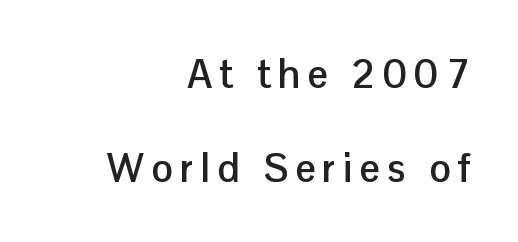
{"serif": "no", "italic": "no", "bold": "yes", "weight": "semibold", "width": "normal", "stroke_contrast": "low", "x_height": "medium", "monospaced": "no", "underline": "no", "align": "right", "line_spacing": "loose", "line_spacing_ratio": 2.35, "glyph_px": 40}
